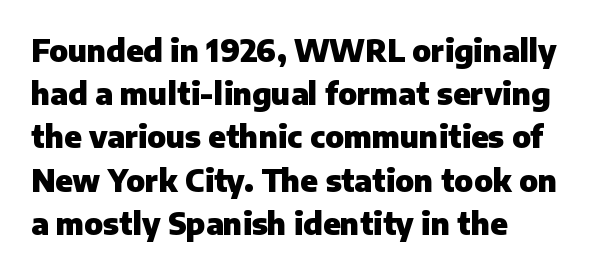
{"serif": "no", "italic": "no", "bold": "yes", "weight": "heavy", "width": "normal", "stroke_contrast": "low", "x_height": "medium", "monospaced": "no", "underline": "no", "align": "left", "line_spacing": "normal", "line_spacing_ratio": 1.44, "letter_spacing": "normal", "letter_spacing_em": 0.0, "glyph_px": 30}
